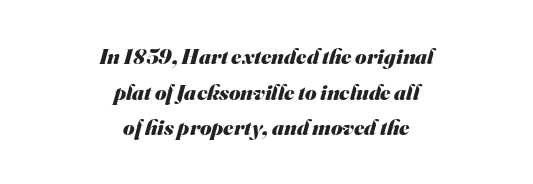
Successive baselines arrive at the customary interval. If you folded the block vertically in half, each line would mirror itself in length. As a designer I'd log this as weight 700, bold. The space directly below the letters is spotless. Does extra space separate the letters? No, they use regular spacing.
